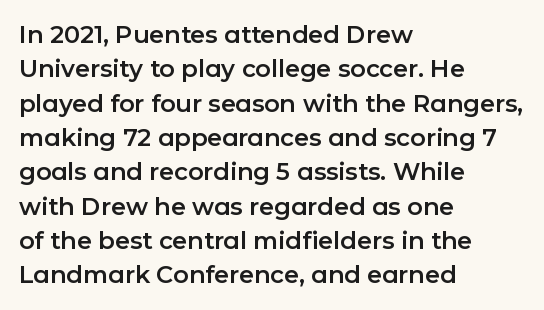
The rows are spaced the way most documents space them. Italic: no, the glyphs are upright roman. Reading down the block, your eye returns to a fixed left position each line. The words here are not underlined. Nothing unusual about the tracking: characters are spaced as the font intends.
